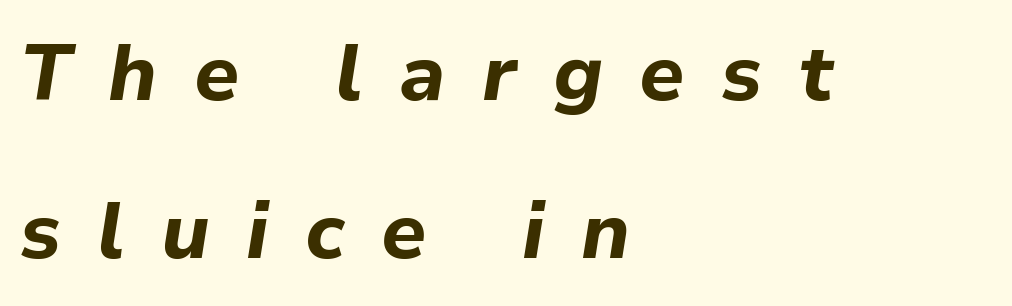
{"italic": "yes", "lean": "right", "slant_degrees": 9, "bold": "yes", "weight": "bold", "width": "normal", "stroke_contrast": "low", "x_height": "medium", "monospaced": "no", "underline": "no", "align": "left", "line_spacing": "loose", "line_spacing_ratio": 2.0, "letter_spacing": "wide", "letter_spacing_em": 0.46, "glyph_px": 79}
